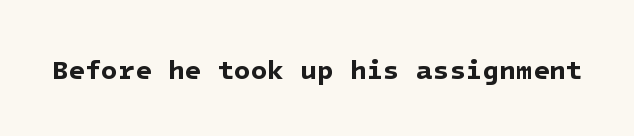
Thick stems and heavy bowls — unmistakably bold. The specimen omits any rule beneath the text block's lines. How are the letters spaced? Ordinarily, with no added tracking.
